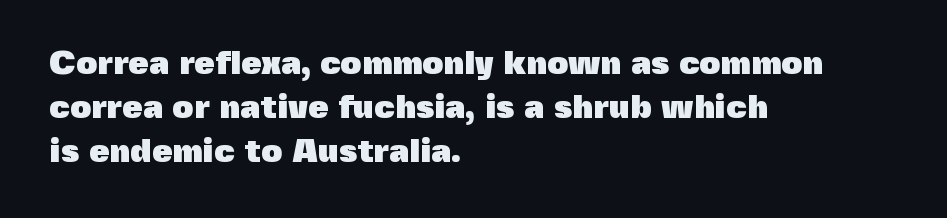
Does the type have serifs? No, each stem ends abruptly. If you measured baseline to baseline, you'd find a middling distance. Varying glyph widths throughout — classic text-font behaviour. No word sits above an underline. Letter spacing: default.
